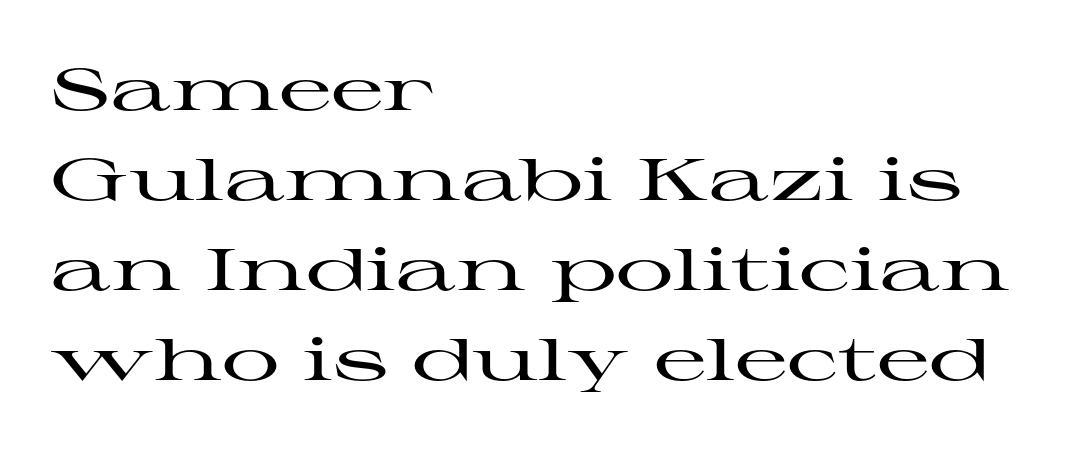
Interline gaps are of average width in this sample. Serif or sans? Serif — the stroke terminals have little feet. A typesetter would call this proportional, since set widths differ per character. You can tell it's not italic because the verticals are truly vertical.
